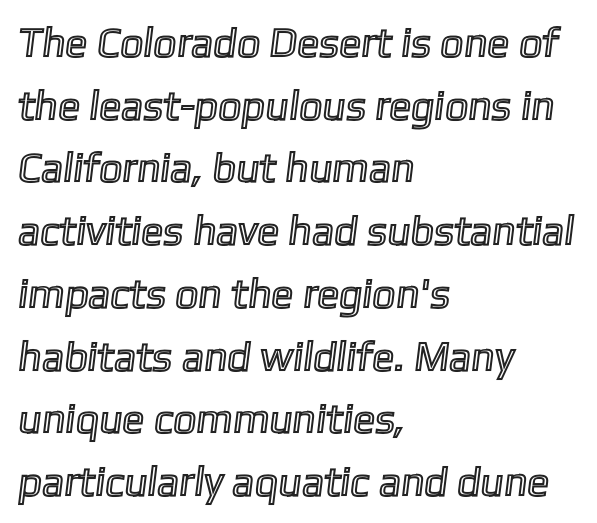
The image shows 41 px text type; set left-aligned, normal line spacing (1.53x), normal letter spacing, not underlined; a medium x-height.
